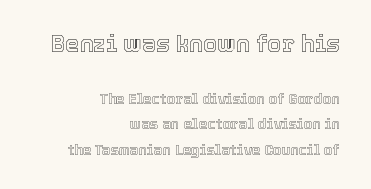
{"italic": "no", "underline": "no", "align": "right", "line_spacing_ratio": 1.81, "letter_spacing": "normal", "letter_spacing_em": 0.0, "larger_block": "first", "size_ratio": 1.64, "glyph_px": 23}
